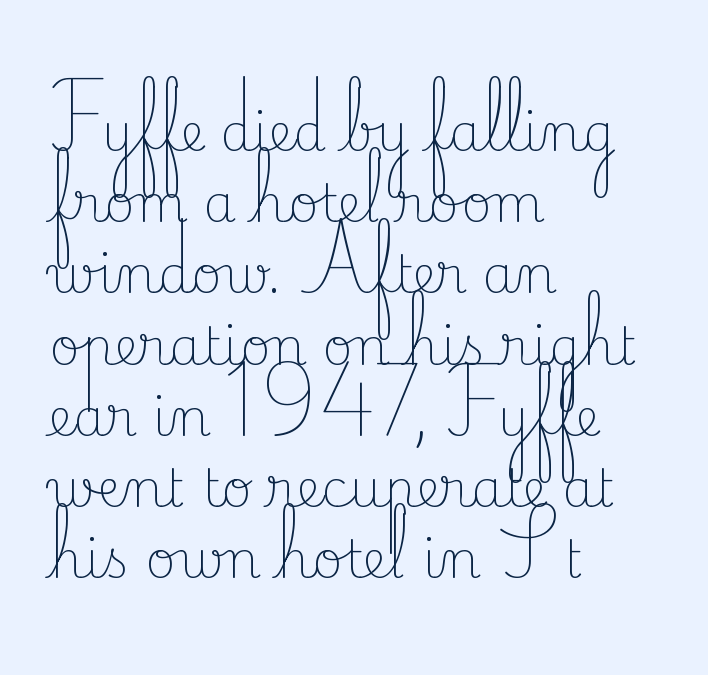
The image shows 52 px light serif type, upright; set left-aligned, normal line spacing (1.37x), normal letter spacing, not underlined; low stroke contrast and a small x-height.
